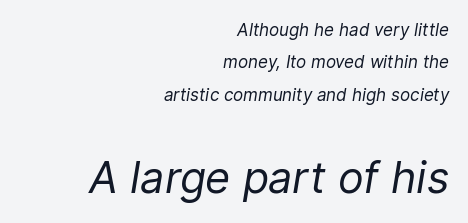
The image shows 43 px regular-weight type, italic (leaning right); set right-aligned, loose line spacing (1.91x), normal letter spacing, not underlined; the second (bottom) block is 2.53x larger; low stroke contrast and a medium x-height.
